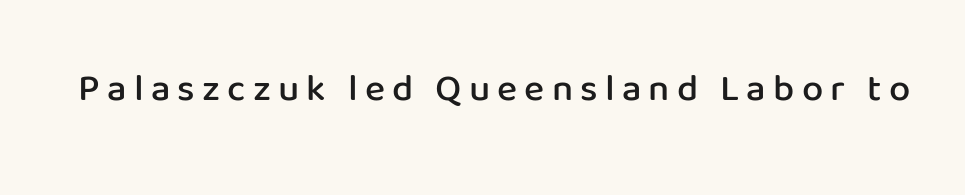
The image shows 38 px semibold sans-serif type, upright; set not underlined; low stroke contrast and a medium x-height.
